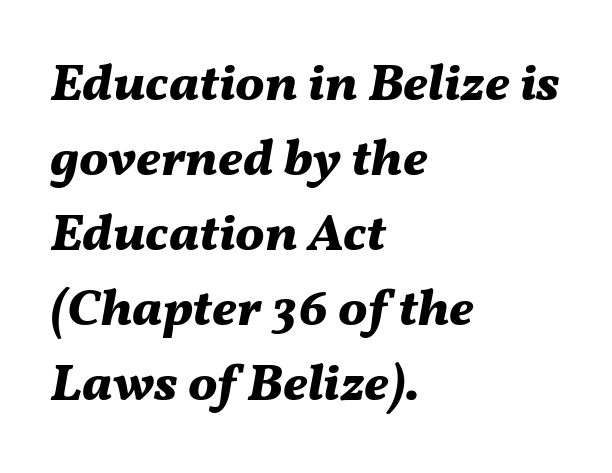
Compared with ordinary roman type, these characters are visibly tilted. Each word holds together tightly as a unit, with standard inter-letter gaps. Leading: standard. The rendering uses natural spacing where letterforms have individual widths.
